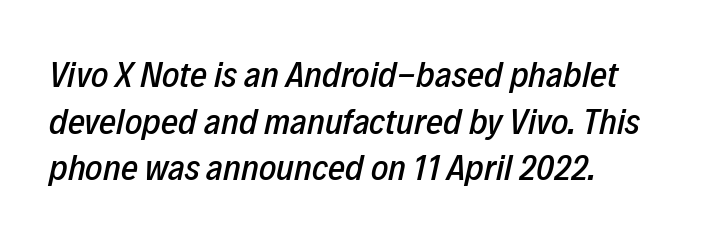
Nothing unusual about the tracking: characters are spaced as the font intends. Whoever set this chose a conventional vertical rhythm. In terms of posture, this sample is oblique. Descenders are the only things crossing below the line. Looks like regular typesetting: each glyph gets only the width it needs.
